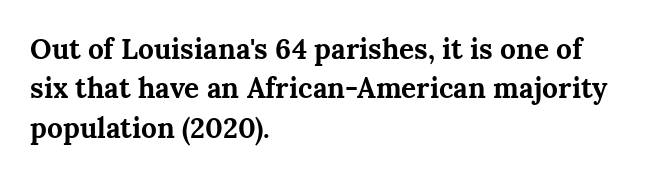
{"serif": "yes", "italic": "no", "bold": "yes", "weight": "bold", "width": "normal", "stroke_contrast": "medium", "x_height": "medium", "monospaced": "no", "underline": "no", "align": "left", "line_spacing": "normal", "line_spacing_ratio": 1.41, "letter_spacing": "normal", "letter_spacing_em": 0.0, "glyph_px": 28}
